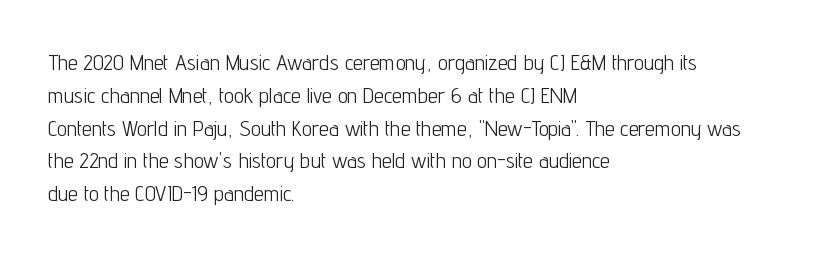
{"italic": "no", "bold": "no", "underline": "no", "align": "left", "line_spacing": "normal", "line_spacing_ratio": 1.49, "letter_spacing": "normal", "letter_spacing_em": 0.0, "glyph_px": 22}
